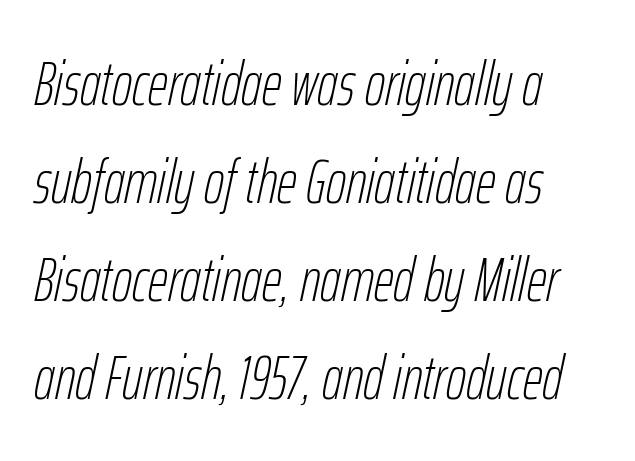
Q: Is the text bold? A: No.
Q: Is the text italic (slanted)? A: Yes, it leans right by about 12 degrees.
Q: Is the text underlined? A: No.
Q: How is the paragraph aligned? A: Left-aligned.
Q: Is the spacing between letters normal or unusually wide? A: Normal.
Q: Is the spacing between lines tight, normal or loose? A: Normal.
Q: Width (condensed, normal, or wide)? A: Condensed.
Q: Stroke contrast? A: Low.
Q: x-height? A: Medium.
Q: Monospaced? A: No.
